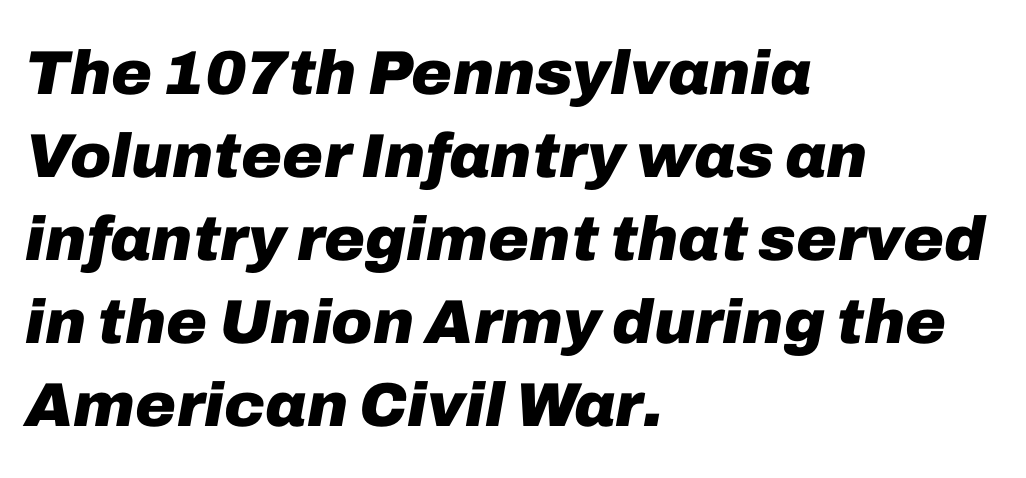
The image shows 62 px heavy type, italic (leaning right); set left-aligned, normal line spacing (1.34x), normal letter spacing, not underlined; low stroke contrast and a medium x-height.
